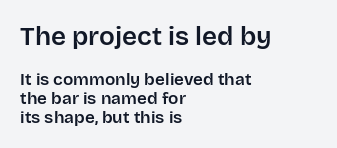
{"italic": "no", "underline": "no", "align": "left", "line_spacing": "tight", "line_spacing_ratio": 1.1, "letter_spacing": "normal", "letter_spacing_em": 0.0, "larger_block": "first", "size_ratio": 1.53, "glyph_px": 26}
